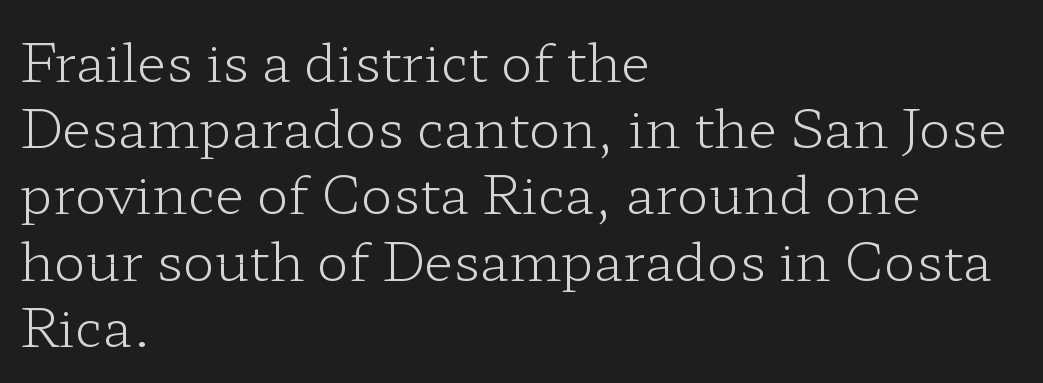
Q: Is the text bold? A: No.
Q: Is the text italic (slanted)? A: No, it is upright.
Q: Is the typeface a serif or a sans-serif typeface? A: Serif.
Q: Is the text underlined? A: No.
Q: How is the paragraph aligned? A: Left-aligned.
Q: Is the spacing between letters normal or unusually wide? A: Normal.
Q: Is the spacing between lines tight, normal or loose? A: Normal.
Q: Width (condensed, normal, or wide)? A: Wide.
Q: Stroke contrast? A: Low.
Q: x-height? A: Medium.
Q: Monospaced? A: No.
